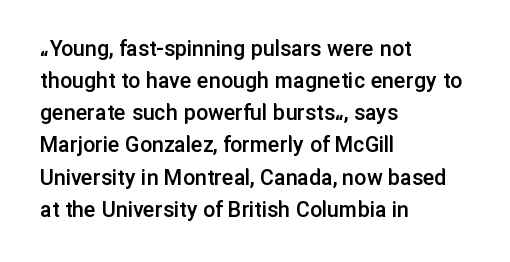
The string is rendered with underlining switched off. Stroke thickness is moderately raised; the sample reads as semibold. Tracking here is standard; glyphs follow each other at the usual distance. The block of text has a typical density, with ordinary space between rows.
